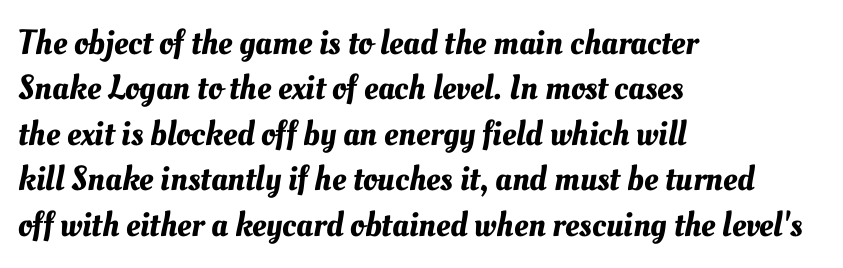
The rendering anchors every line to the left-hand side. You could not count columns in this text — the font is proportionally spaced. This sample uses plain, unmodified letter spacing. Underlining? Definitely not there. Whoever set this chose a conventional vertical rhythm.
